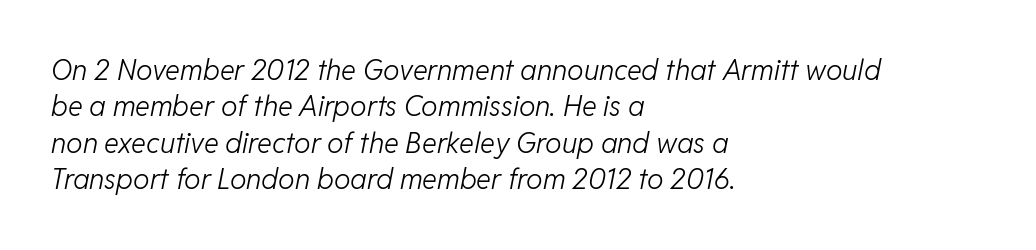
Q: Is the text bold? A: No.
Q: Is the text italic (slanted)? A: Yes, it leans right by about 11 degrees.
Q: Is the text underlined? A: No.
Q: How is the paragraph aligned? A: Left-aligned.
Q: Is the spacing between letters normal or unusually wide? A: Normal.
Q: Is the spacing between lines tight, normal or loose? A: Normal.
Q: Width (condensed, normal, or wide)? A: Normal.
Q: Stroke contrast? A: Low.
Q: x-height? A: Medium.
Q: Monospaced? A: No.
